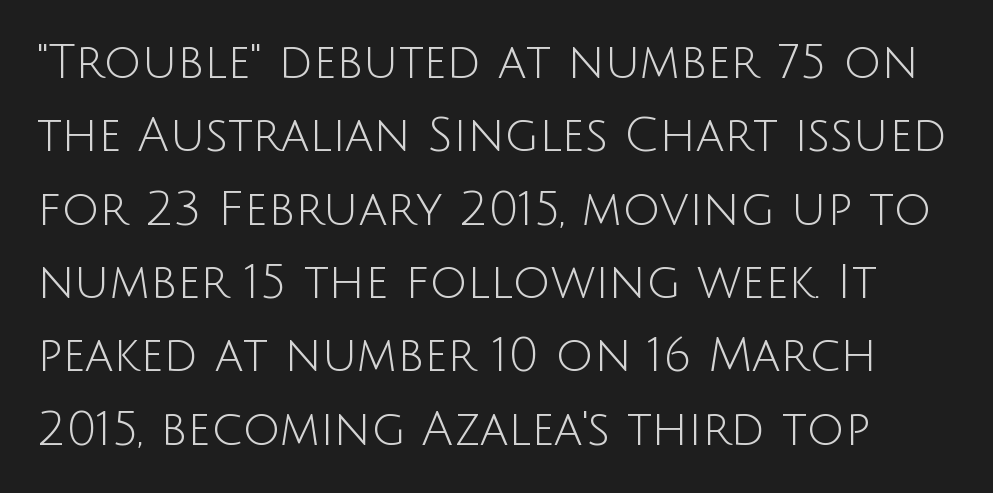
The image shows 47 px light sans-serif type, upright; set normal line spacing (1.56x), normal letter spacing, not underlined; low stroke contrast and a large x-height.
